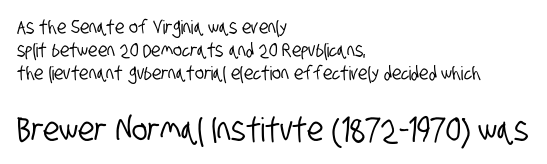
Q: Is the typeface a serif or a sans-serif typeface? A: Sans-serif.
Q: Is the text underlined? A: No.
Q: How is the paragraph aligned? A: Left-aligned.
Q: Is the spacing between letters normal or unusually wide? A: Normal.
Q: Which block of text is set in a larger size, the first (top) or the second (bottom)? A: The second (bottom) one.
Q: Width (condensed, normal, or wide)? A: Condensed.
Q: Stroke contrast? A: Low.
Q: x-height? A: Large.
Q: Monospaced? A: No.
